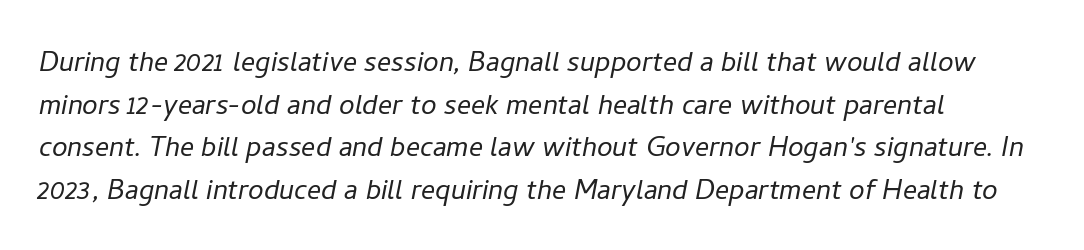
Q: Is the text bold? A: No.
Q: Is the text italic (slanted)? A: Yes, it leans right by about 11 degrees.
Q: Is the text underlined? A: No.
Q: Is the spacing between letters normal or unusually wide? A: Normal.
Q: Width (condensed, normal, or wide)? A: Normal.
Q: Stroke contrast? A: Low.
Q: x-height? A: Medium.
Q: Monospaced? A: No.
